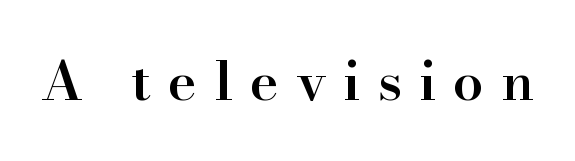
Q: Is the text bold? A: Semi-bold.
Q: Is the text italic (slanted)? A: No, it is upright.
Q: Is the typeface a serif or a sans-serif typeface? A: Serif.
Q: Is the text underlined? A: No.
Q: Is the spacing between letters normal or unusually wide? A: Unusually wide.
Q: Width (condensed, normal, or wide)? A: Normal.
Q: Stroke contrast? A: High.
Q: x-height? A: Small.
Q: Monospaced? A: No.
